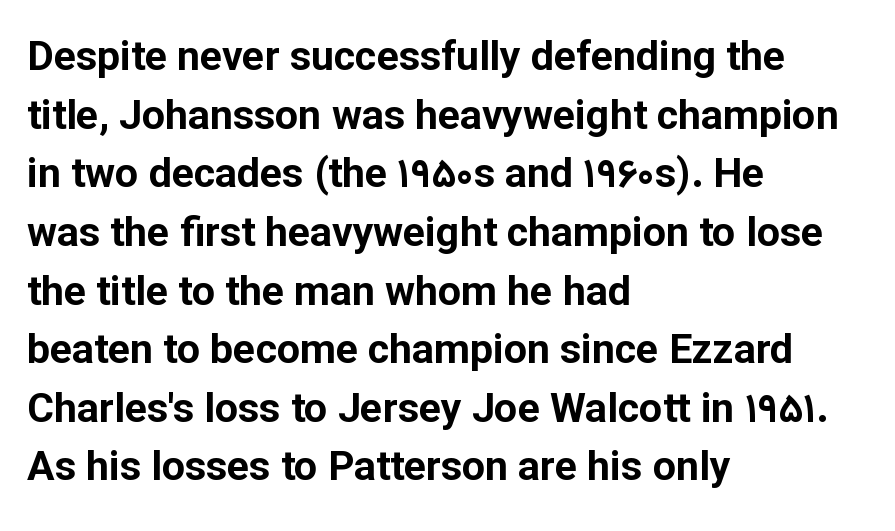
Q: Is the text bold? A: Yes.
Q: Is the text italic (slanted)? A: No, it is upright.
Q: Is the typeface a serif or a sans-serif typeface? A: Sans-serif.
Q: Is the text underlined? A: No.
Q: How is the paragraph aligned? A: Left-aligned.
Q: Is the spacing between letters normal or unusually wide? A: Normal.
Q: Is the spacing between lines tight, normal or loose? A: Normal.
Q: Width (condensed, normal, or wide)? A: Normal.
Q: Stroke contrast? A: Low.
Q: x-height? A: Medium.
Q: Monospaced? A: No.
